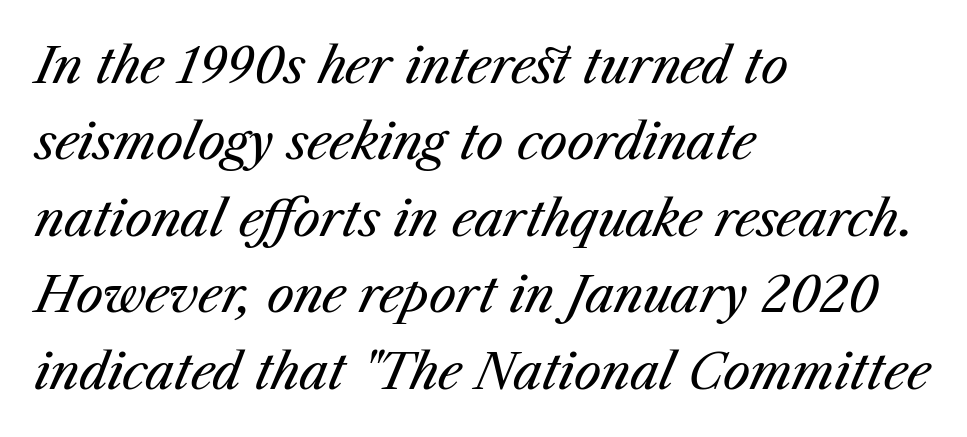
Q: Is the text bold? A: No.
Q: Is the text italic (slanted)? A: Yes, it leans right by about 23 degrees.
Q: Is the text underlined? A: No.
Q: How is the paragraph aligned? A: Left-aligned.
Q: Is the spacing between letters normal or unusually wide? A: Normal.
Q: Is the spacing between lines tight, normal or loose? A: Normal.
Q: Width (condensed, normal, or wide)? A: Normal.
Q: Stroke contrast? A: Medium.
Q: x-height? A: Medium.
Q: Monospaced? A: No.
